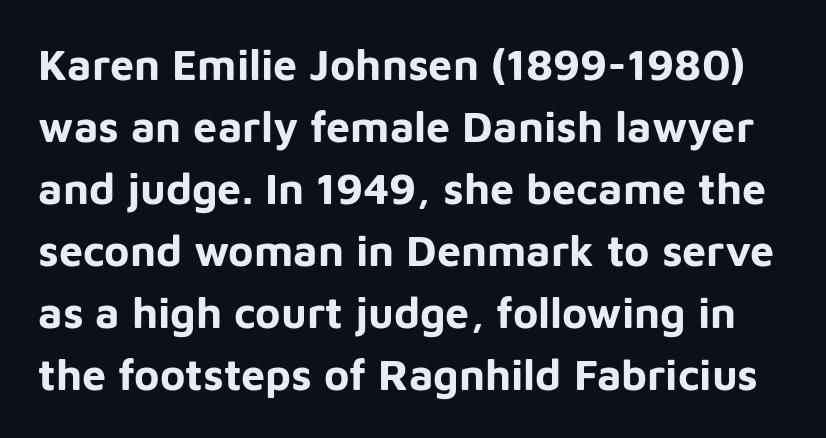
Q: Is the text bold? A: Yes.
Q: Is the text italic (slanted)? A: No, it is upright.
Q: Is the typeface a serif or a sans-serif typeface? A: Sans-serif.
Q: Is the text underlined? A: No.
Q: Is the spacing between letters normal or unusually wide? A: Normal.
Q: Is the spacing between lines tight, normal or loose? A: Normal.
Q: Width (condensed, normal, or wide)? A: Normal.
Q: Stroke contrast? A: Low.
Q: x-height? A: Medium.
Q: Monospaced? A: No.
